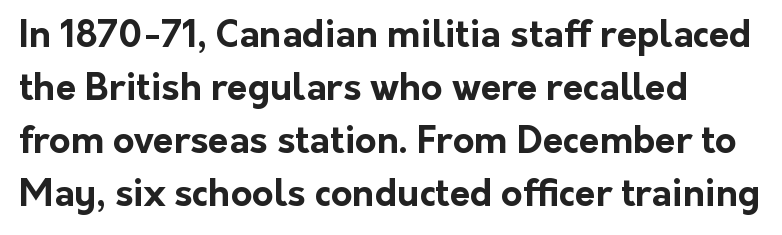
Is there much room between lines? A standard amount, neither cramped nor airy. Just letters on the line, the space beneath them empty. Check where the strokes stop: nothing finishes them off — pure sans. The typesetting leans heavy: a genuine bold. Every character sits straight up, as roman type does.
